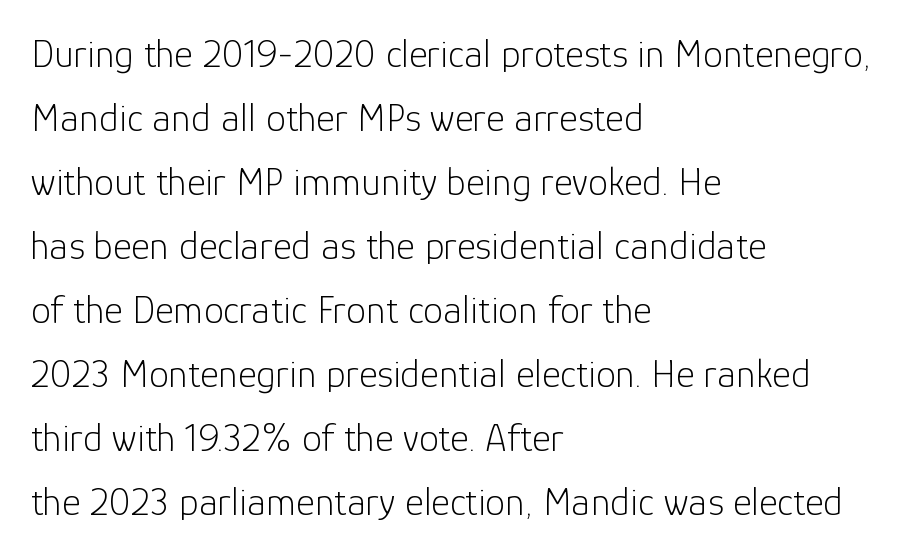
The image shows 40 px light sans-serif type, upright; set left-aligned, normal line spacing (1.6x), normal letter spacing, not underlined; low stroke contrast and a medium x-height.
